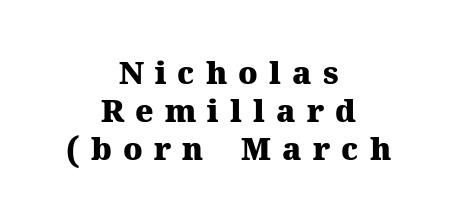
{"serif": "yes", "italic": "no", "bold": "yes", "weight": "heavy", "width": "normal", "stroke_contrast": "medium", "x_height": "medium", "monospaced": "no", "underline": "no", "align": "center", "line_spacing_ratio": 1.22, "letter_spacing": "wide", "letter_spacing_em": 0.36, "glyph_px": 31}
